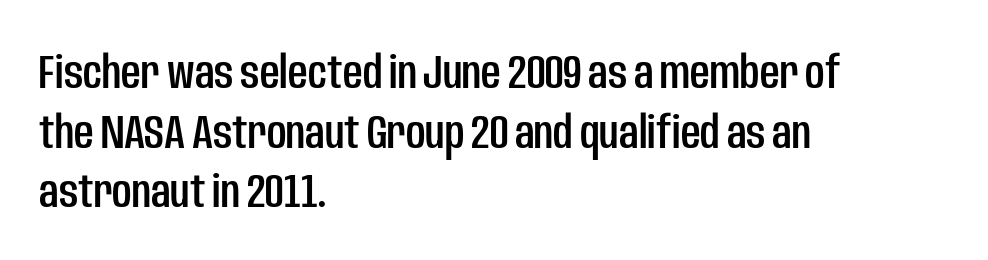
The axis of the letterforms is exactly vertical. Any mark beneath the type? The region is blank. Varying glyph widths throughout — classic text-font behaviour. Here the glyphs are tracked normally, forming tight word shapes. This rendering uses left alignment, leaving the right contour irregular. To sum up the face: it is a sans, with no serifs.
